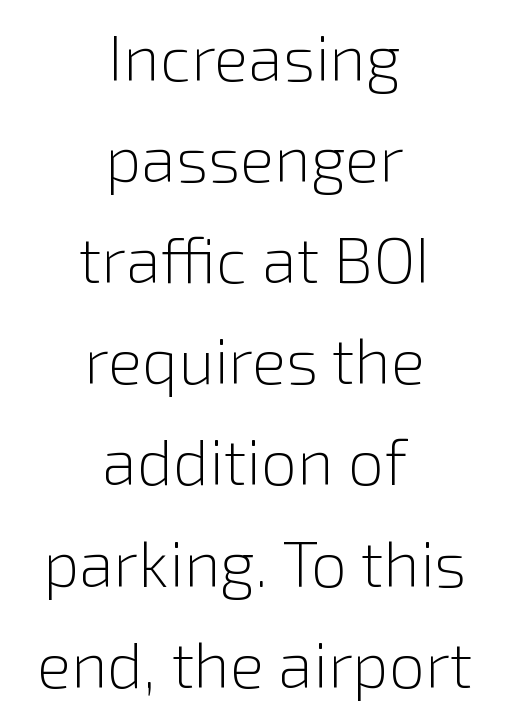
Q: Is the text bold? A: No.
Q: Is the text italic (slanted)? A: No, it is upright.
Q: Is the typeface a serif or a sans-serif typeface? A: Sans-serif.
Q: Is the text underlined? A: No.
Q: How is the paragraph aligned? A: Centered.
Q: Is the spacing between letters normal or unusually wide? A: Normal.
Q: Is the spacing between lines tight, normal or loose? A: Normal.
Q: Width (condensed, normal, or wide)? A: Normal.
Q: Stroke contrast? A: Low.
Q: x-height? A: Medium.
Q: Monospaced? A: No.
